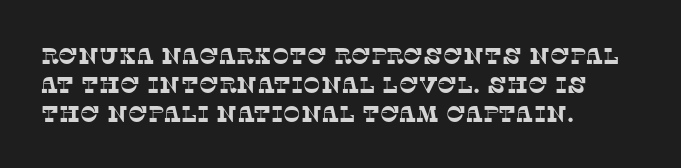
Q: Is the text underlined? A: No.
Q: How is the paragraph aligned? A: Left-aligned.
Q: Is the spacing between letters normal or unusually wide? A: Normal.
Q: Is the spacing between lines tight, normal or loose? A: Normal.
